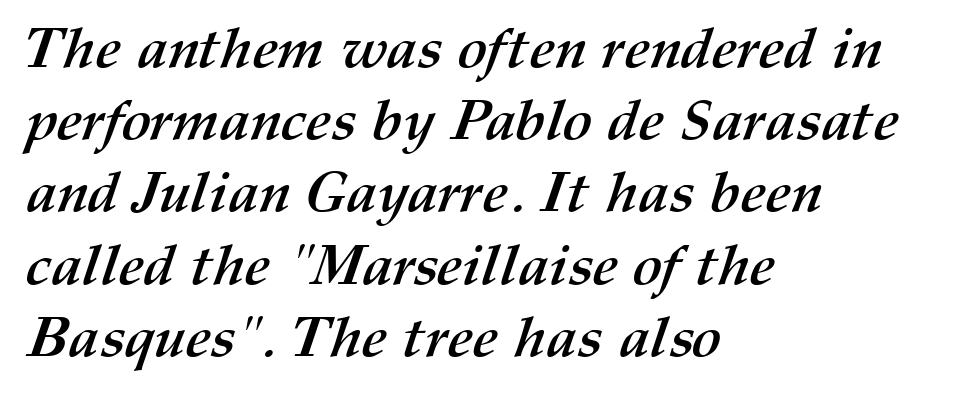
Bare-footed words on every line. Each letter keeps its own natural width here, so spacing adapts to shape. Summary of vertical rhythm: regular, with standard interline spacing. A dark, heavy texture on the line: the type is bold. Which margin do the lines hug? The left one — the right edge is uneven.
